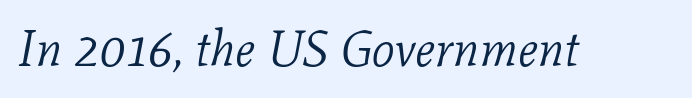
The image shows 50 px light serif type, italic (leaning right); set normal letter spacing, not underlined; low stroke contrast and a medium x-height.
